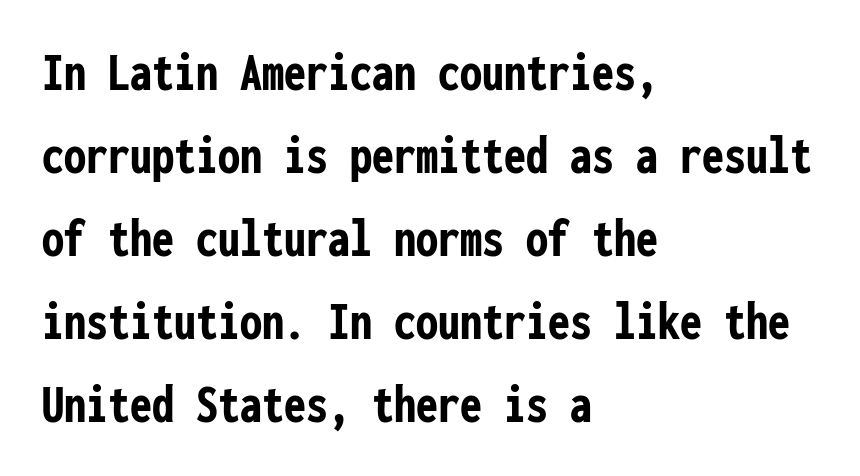
The image shows 55 px semibold, condensed sans-serif type, upright, monospaced; set left-aligned, normal line spacing (1.51x), normal letter spacing, not underlined; low stroke contrast and a medium x-height.
